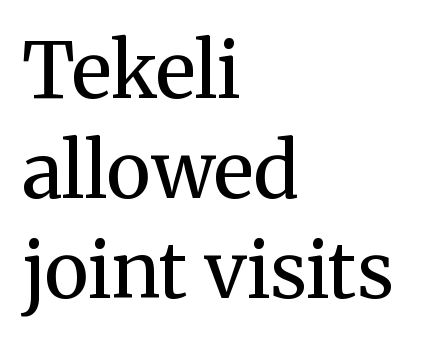
Q: Is the text bold? A: No.
Q: Is the text italic (slanted)? A: No, it is upright.
Q: Is the typeface a serif or a sans-serif typeface? A: Serif.
Q: Is the text underlined? A: No.
Q: How is the paragraph aligned? A: Left-aligned.
Q: Is the spacing between letters normal or unusually wide? A: Normal.
Q: Is the spacing between lines tight, normal or loose? A: Normal.
Q: Width (condensed, normal, or wide)? A: Normal.
Q: Stroke contrast? A: Medium.
Q: x-height? A: Medium.
Q: Monospaced? A: No.
